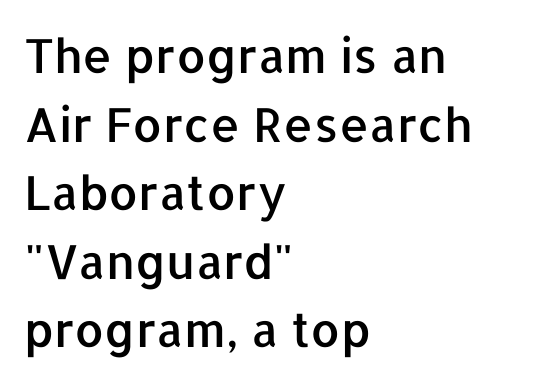
The image shows 47 px sans-serif type, upright; set left-aligned, normal line spacing (1.46x), normal letter spacing, not underlined; low stroke contrast and a medium x-height.
